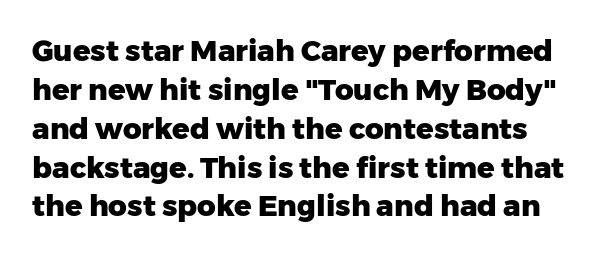
Nobody touched the tracking dial on this one. The space beneath each line is pristine and unruled. How heavy is the stroke? Heavy — this is a bold. Each new line begins a customary step beneath the previous one.
